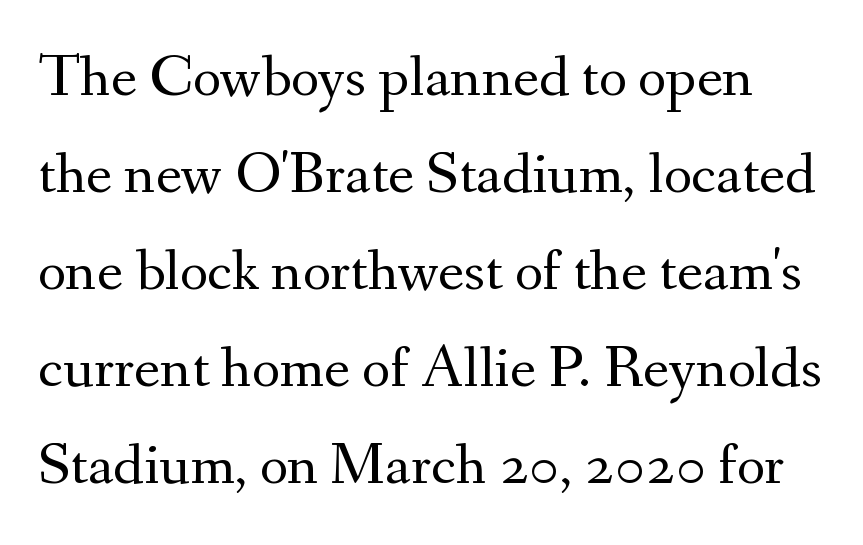
The image shows 61 px regular-weight serif type, upright; set normal line spacing (1.59x), normal letter spacing, not underlined; medium stroke contrast and a small x-height.
